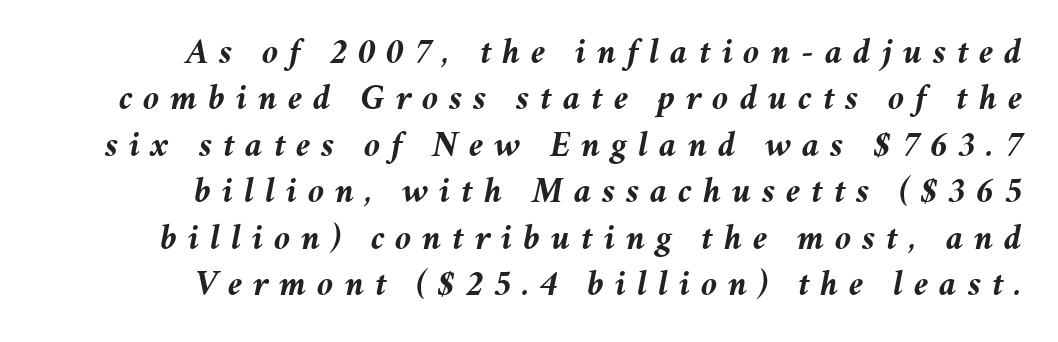
The image shows 36 px semibold type, italic (leaning right); set right-aligned, normal line spacing (1.29x), unusually wide letter spacing (+0.3 em), not underlined; medium stroke contrast and a medium x-height.
